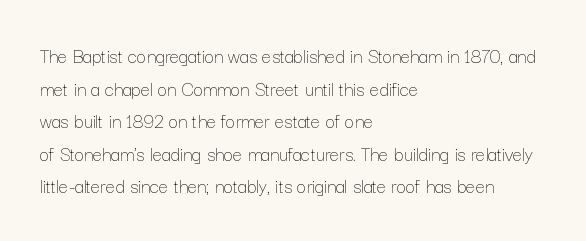
Q: Is the text bold? A: No.
Q: Is the text italic (slanted)? A: No, it is upright.
Q: Is the text underlined? A: No.
Q: How is the paragraph aligned? A: Left-aligned.
Q: Is the spacing between letters normal or unusually wide? A: Normal.
Q: Is the spacing between lines tight, normal or loose? A: Normal.
